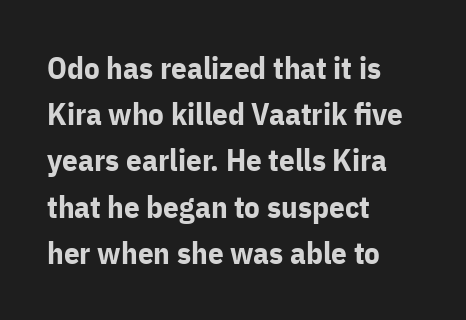
{"serif": "no", "italic": "no", "bold": "yes", "weight": "bold", "width": "normal", "stroke_contrast": "low", "x_height": "medium", "monospaced": "no", "underline": "no", "align": "left", "line_spacing": "normal", "line_spacing_ratio": 1.49, "letter_spacing": "normal", "letter_spacing_em": 0.0, "glyph_px": 31}
